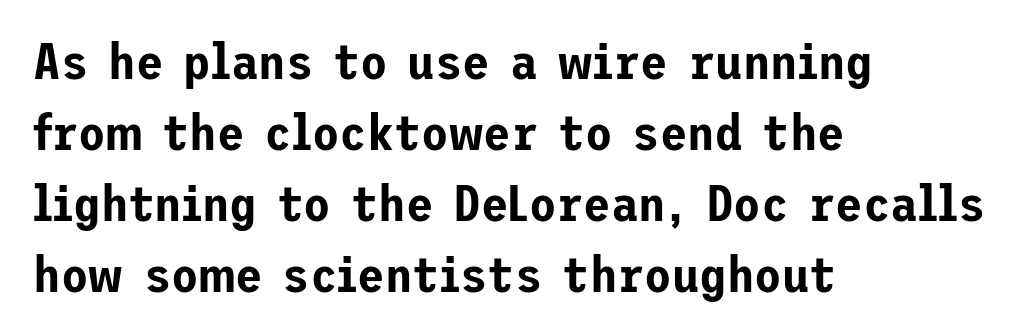
The image shows 50 px sans-serif type, upright; set left-aligned, normal line spacing (1.42x), normal letter spacing, not underlined; low stroke contrast and a medium x-height.
